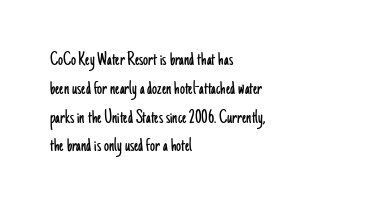
The image shows 20 px text type, upright; set left-aligned, normal line spacing (1.44x), normal letter spacing, not underlined.
